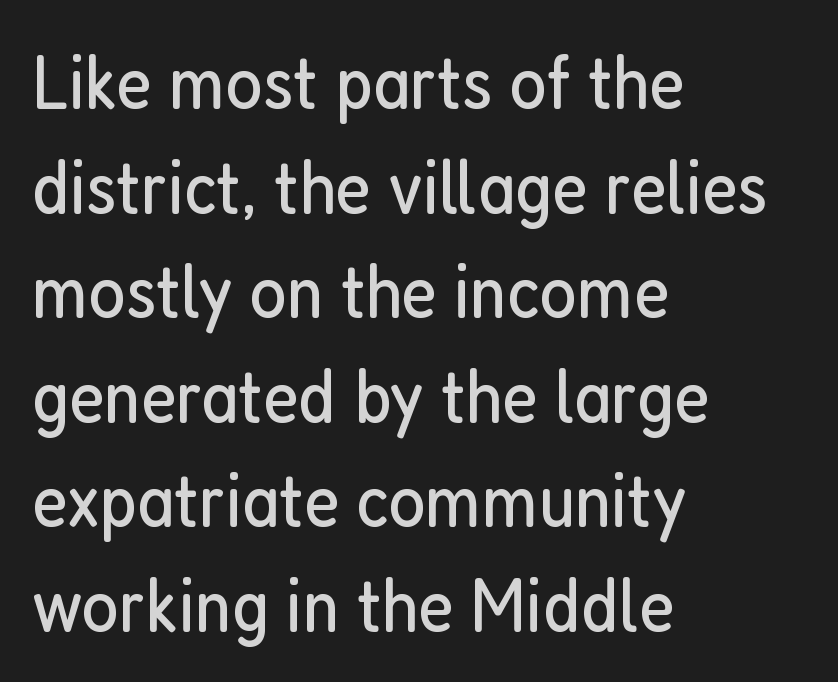
The image shows 78 px regular-weight, condensed sans-serif type, upright; set left-aligned, normal line spacing (1.34x), normal letter spacing, not underlined; low stroke contrast and a medium x-height.
